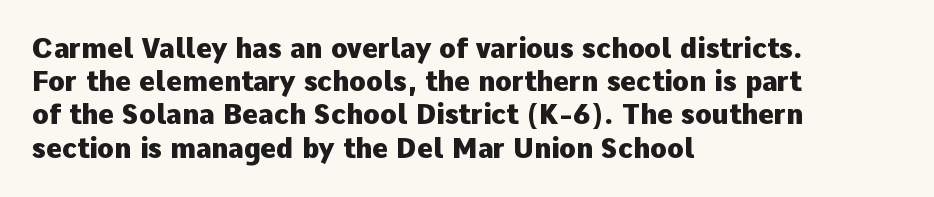
The image shows 27 px bold type, upright; set left-aligned, line spacing 1.23x, normal letter spacing, not underlined.
